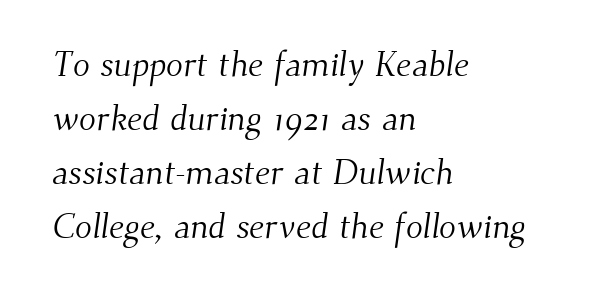
{"serif": "yes", "bold": "no", "weight": "light", "width": "normal", "stroke_contrast": "medium", "x_height": "small", "monospaced": "no", "underline": "no", "align": "left", "line_spacing": "normal", "line_spacing_ratio": 1.54, "letter_spacing": "normal", "letter_spacing_em": 0.0, "glyph_px": 35}
